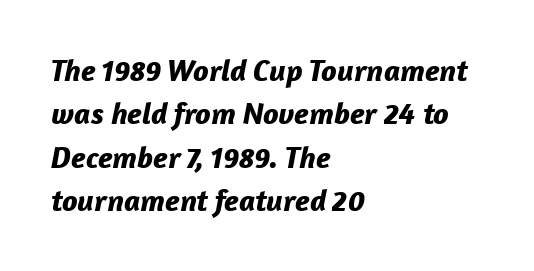
The image shows 31 px bold type, italic (leaning right); set left-aligned, normal line spacing (1.4x), normal letter spacing, not underlined; low stroke contrast and a medium x-height.
